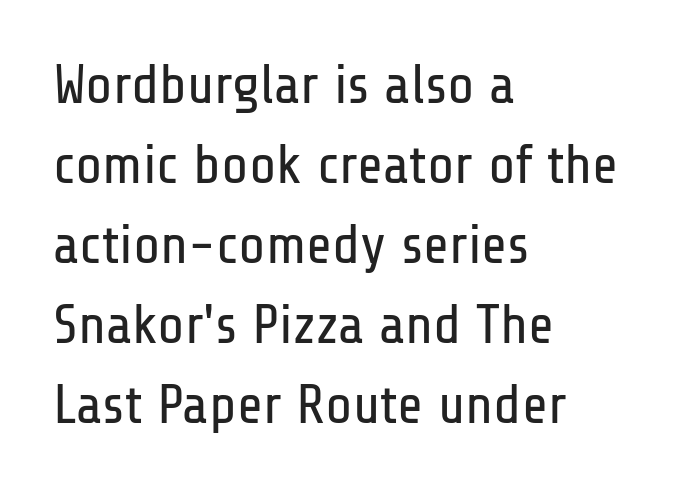
The image shows 56 px regular-weight, condensed sans-serif type, upright; set left-aligned, normal line spacing (1.43x), normal letter spacing, not underlined; low stroke contrast and a medium x-height.
